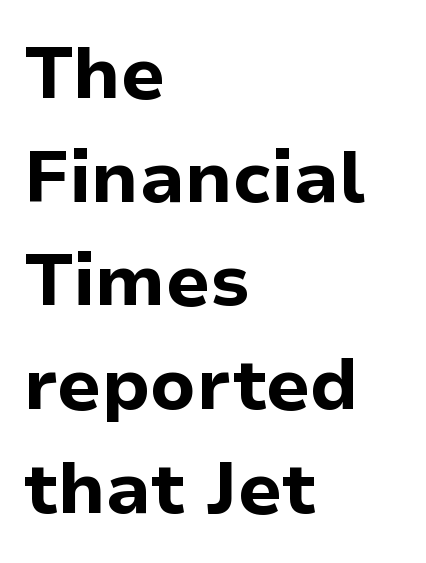
The image shows 73 px bold sans-serif type, upright; set left-aligned, normal line spacing (1.42x), normal letter spacing, not underlined; low stroke contrast and a medium x-height.
